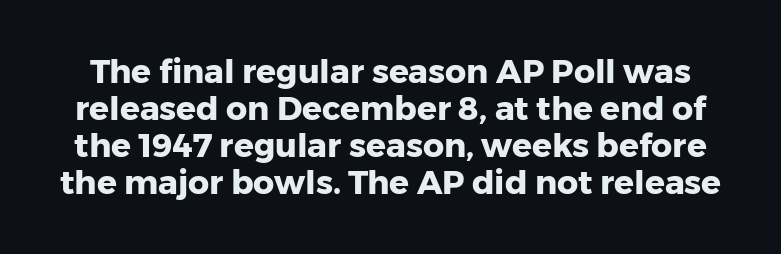
Q: Is the text bold? A: Yes.
Q: Is the text italic (slanted)? A: No, it is upright.
Q: Is the typeface a serif or a sans-serif typeface? A: Sans-serif.
Q: Is the text underlined? A: No.
Q: Is the spacing between letters normal or unusually wide? A: Normal.
Q: Is the spacing between lines tight, normal or loose? A: Tight.
Q: Width (condensed, normal, or wide)? A: Normal.
Q: Stroke contrast? A: Low.
Q: x-height? A: Medium.
Q: Monospaced? A: No.
